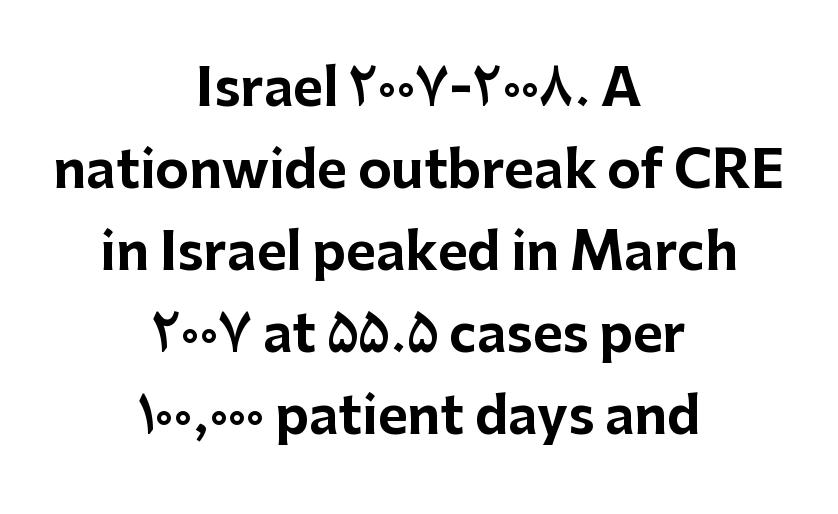
The axis of the letterforms is exactly vertical. The letters advance in unequal steps, a hallmark of proportional type. Students, observe: this is what conventionally led text looks like. The letters sit at their default tracking, neither squeezed nor spread. Has an underline been added? It has not.
